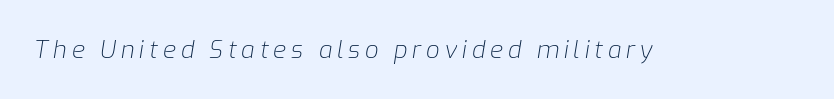
Q: Is the text bold? A: No.
Q: Is the text italic (slanted)? A: Yes, it leans right by about 9 degrees.
Q: Is the text underlined? A: No.
Q: Is the spacing between letters normal or unusually wide? A: Unusually wide.
